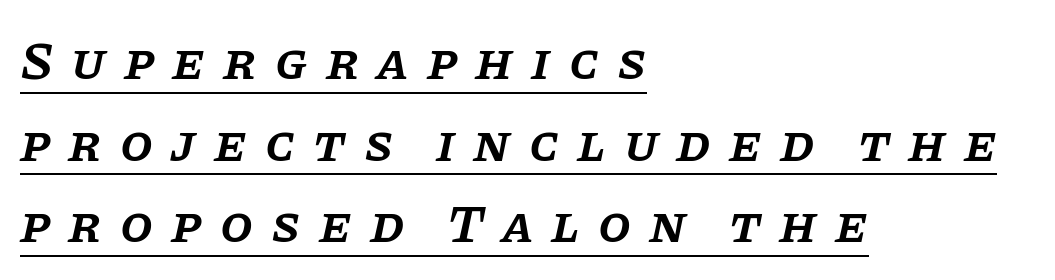
{"serif": "yes", "italic": "yes", "lean": "right", "slant_degrees": 11, "bold": "semi", "weight": "semibold", "width": "normal", "stroke_contrast": "low", "x_height": "large", "monospaced": "no", "underline": "yes", "align": "left", "line_spacing": "normal", "line_spacing_ratio": 1.54, "letter_spacing": "wide", "letter_spacing_em": 0.34, "glyph_px": 53}
